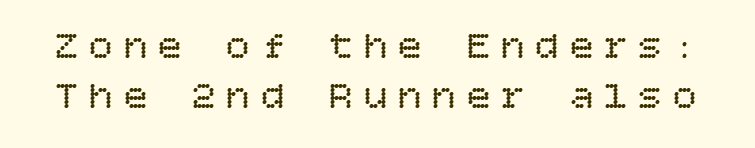
Q: Is the text bold? A: No.
Q: Is the text italic (slanted)? A: No, it is upright.
Q: Is the text underlined? A: No.
Q: Is the spacing between letters normal or unusually wide? A: Unusually wide.
Q: Is the spacing between lines tight, normal or loose? A: Normal.
Q: Width (condensed, normal, or wide)? A: Normal.
Q: Stroke contrast? A: Low.
Q: x-height? A: Large.
